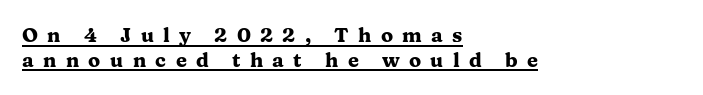
Glyph-to-glyph distance is far greater than everyday printed text. As a designer I'd log this as weight 700, bold. Caption: multi-line text, flush left, ragged right. Notice how a bar underscores the lettering throughout.
